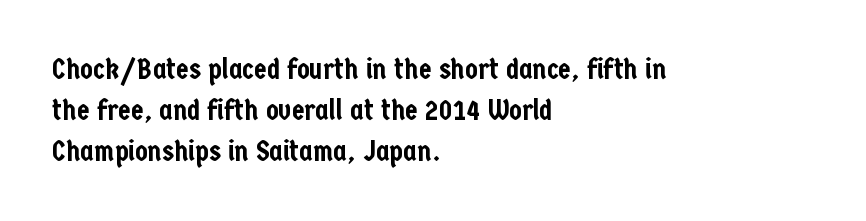
The face used here is proportionally spaced, like ordinary book or web type. The passage shown is not underscored anywhere. Nobody touched the tracking dial on this one. Examine the stroke ends and you'll find no serifs. These lines sit exactly where default settings would place them.
